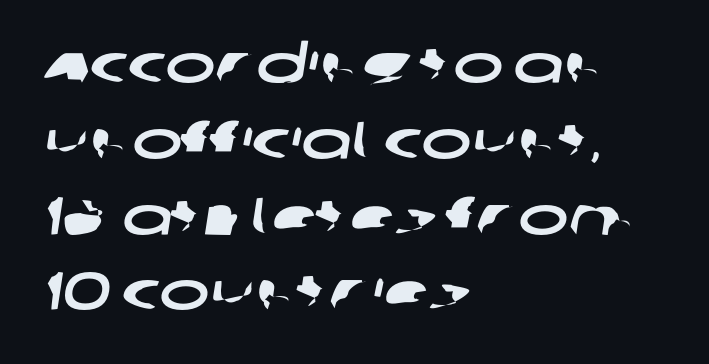
The image shows 53 px wide sans-serif type; set left-aligned, normal line spacing (1.43x), normal letter spacing, not underlined; low stroke contrast and a large x-height.
